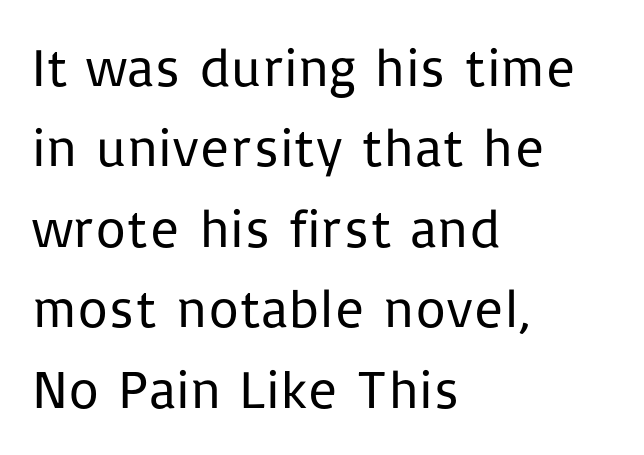
The space beneath each line is pristine and unruled. A typesetter would label this face a sans. These lines are rendered in a variable-pitch font. The tracking reads as untouched default to a designer's eye. Quick note: interline space is typical. Notice how the stems are strictly vertical — no italics here.
